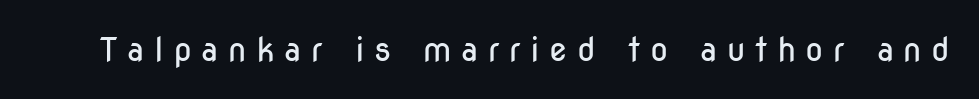
{"serif": "no", "italic": "no", "bold": "no", "weight": "regular", "width": "condensed", "stroke_contrast": "low", "x_height": "medium", "monospaced": "no", "underline": "no", "letter_spacing": "wide", "letter_spacing_em": 0.29, "glyph_px": 33}
